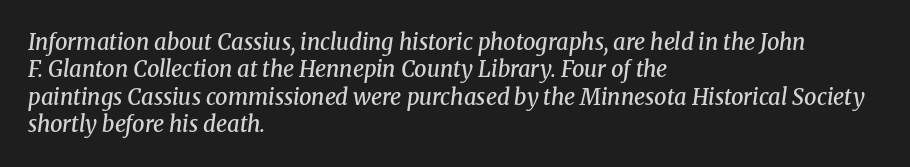
Q: Is the text bold? A: Semi-bold.
Q: Is the text italic (slanted)? A: Yes, it leans right by about 8 degrees.
Q: Is the text underlined? A: No.
Q: How is the paragraph aligned? A: Left-aligned.
Q: Is the spacing between letters normal or unusually wide? A: Normal.
Q: Is the spacing between lines tight, normal or loose? A: Normal.
